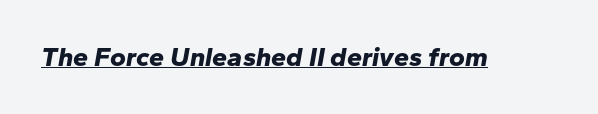
Heavy-handed strokes throughout: this text is bold. It's the slanting kind of type. This sample uses plain, unmodified letter spacing. This is underlined copy, the kind a proofreader might mark for attention.
